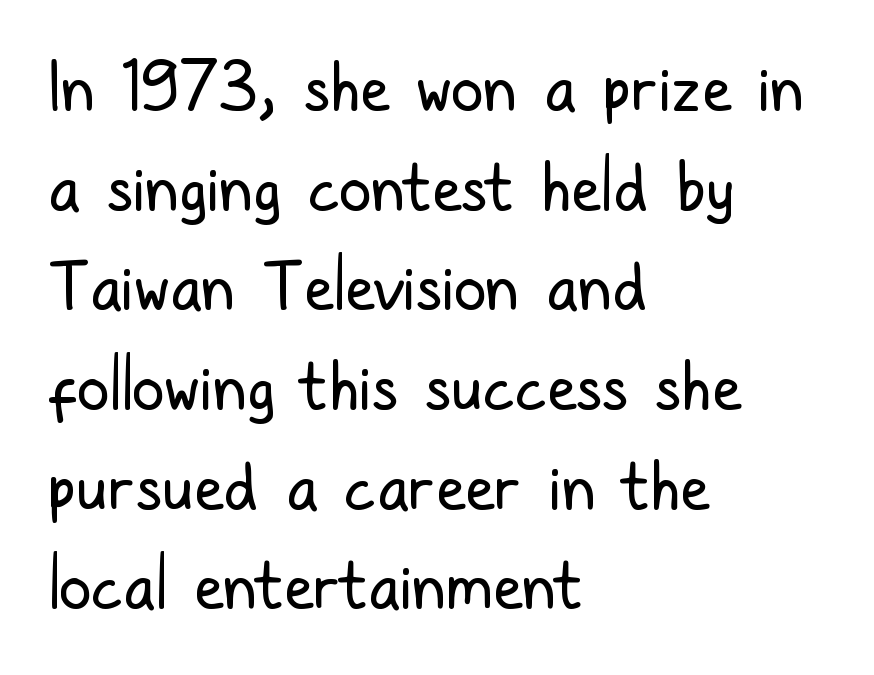
Q: Is the text bold? A: No.
Q: Is the text italic (slanted)? A: No, it is upright.
Q: Is the typeface a serif or a sans-serif typeface? A: Sans-serif.
Q: Is the text underlined? A: No.
Q: How is the paragraph aligned? A: Left-aligned.
Q: Is the spacing between letters normal or unusually wide? A: Normal.
Q: Is the spacing between lines tight, normal or loose? A: Normal.
Q: Width (condensed, normal, or wide)? A: Condensed.
Q: Stroke contrast? A: Low.
Q: x-height? A: Medium.
Q: Monospaced? A: No.
